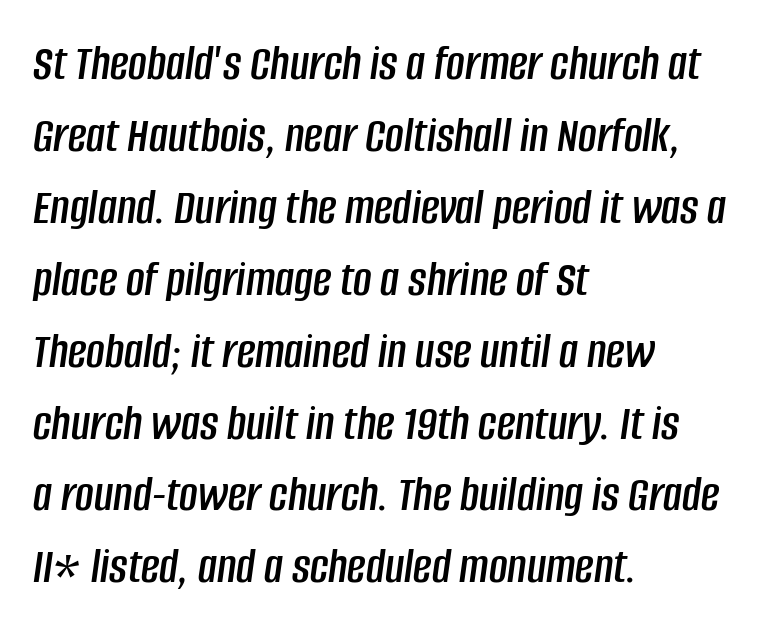
Compared with a centered layout, this one pins lines to the left instead. Rendered with sloped, italic letterforms. Does the leading feel generous? No, just average. This rendering leaves character spacing at its baseline value. No word sits above an underline. Each letter keeps its own natural width here, so spacing adapts to shape.
